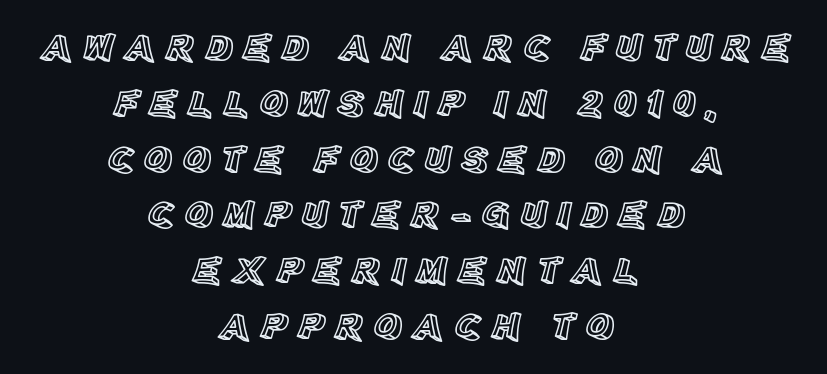
{"width": "normal", "x_height": "large", "monospaced": "no", "underline": "no", "align": "center", "line_spacing": "normal", "line_spacing_ratio": 1.43, "letter_spacing": "wide", "letter_spacing_em": 0.24, "glyph_px": 39}
